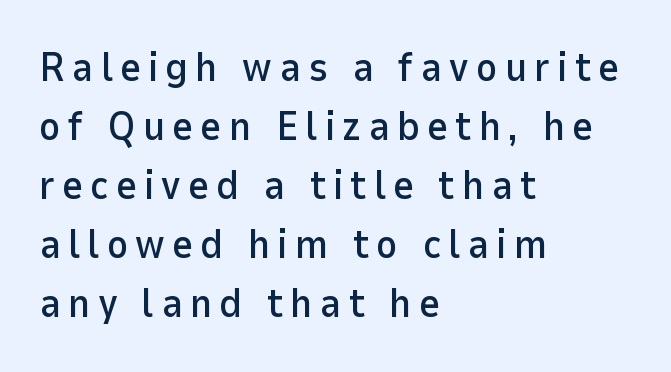
The leading is moderate, giving the passage an even texture. The typesetter chose a ragged-right arrangement here. Designer's note — italics off, roman on. Proportional: the letters do not fall into vertical columns. The area under the type is left untouched.
